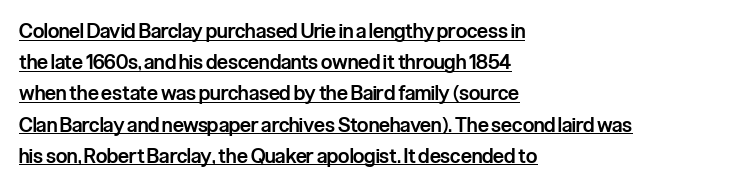
{"italic": "no", "bold": "semi", "underline": "yes", "align": "left", "line_spacing": "normal", "line_spacing_ratio": 1.56, "letter_spacing": "normal", "letter_spacing_em": 0.0, "glyph_px": 20}
